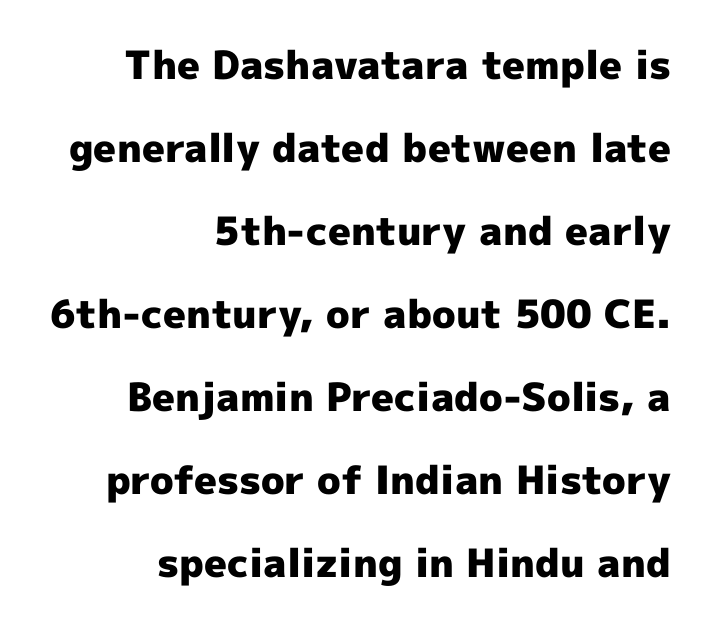
{"serif": "no", "italic": "no", "bold": "yes", "weight": "heavy", "width": "normal", "x_height": "medium", "monospaced": "no", "underline": "no", "align": "right", "line_spacing": "loose", "line_spacing_ratio": 2.13, "letter_spacing": "normal", "letter_spacing_em": 0.0, "glyph_px": 39}
